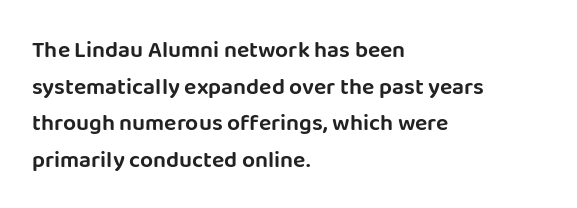
Q: Is the text italic (slanted)? A: No, it is upright.
Q: Is the text underlined? A: No.
Q: How is the paragraph aligned? A: Left-aligned.
Q: Is the spacing between letters normal or unusually wide? A: Normal.
Q: Is the spacing between lines tight, normal or loose? A: Normal.
